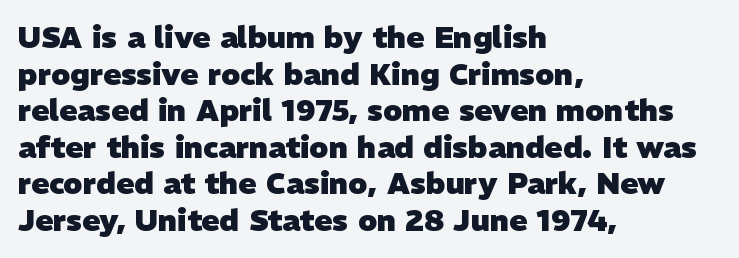
The image shows 30 px heavy sans-serif type; set left-aligned, line spacing 1.22x, normal letter spacing, not underlined; low stroke contrast and a medium x-height.
